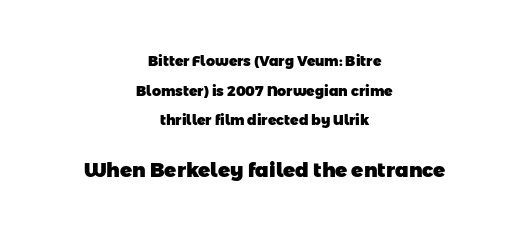
You get the small type first, then a jump to larger type. This sample is center-justified, so both line endings float freely. Airy leading. Lines of text with bare space underneath. Emphasis by weight is at full strength: bold. Nobody touched the tracking dial on this one.
